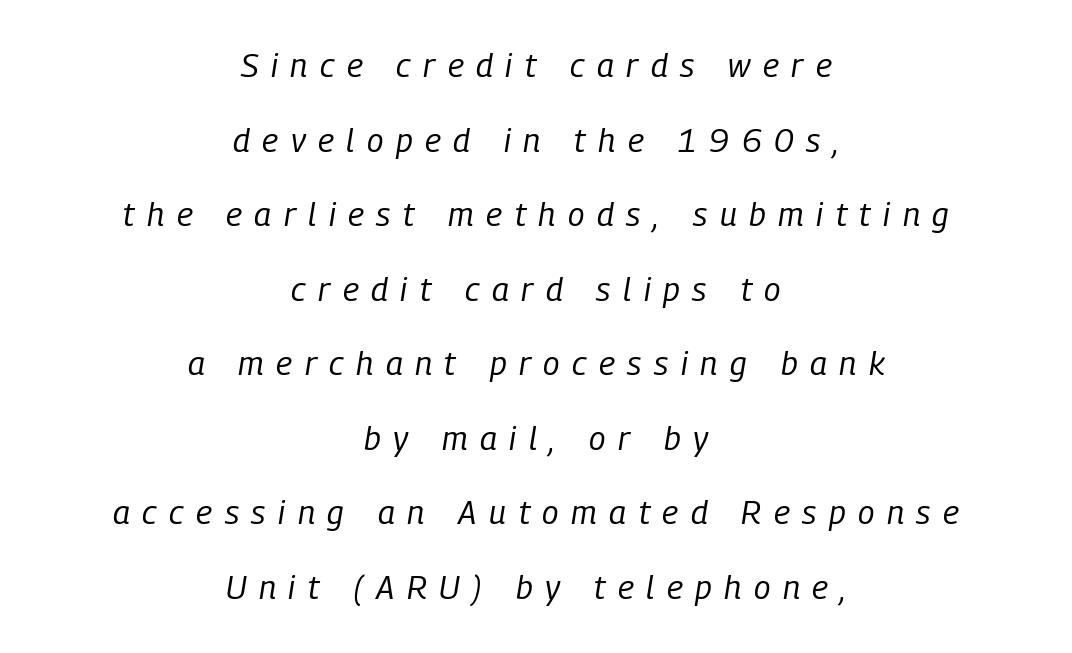
The image shows 33 px regular-weight, condensed type, italic (leaning right); set centered, loose line spacing (2.26x), unusually wide letter spacing (+0.38 em), not underlined; low stroke contrast and a medium x-height.
